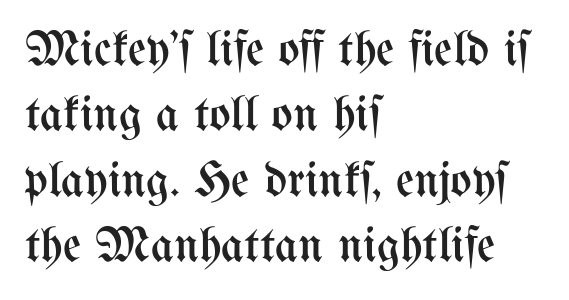
The image shows 50 px regular-weight, condensed type, upright; set left-aligned, normal line spacing (1.31x), normal letter spacing, not underlined; medium stroke contrast and a medium x-height.
